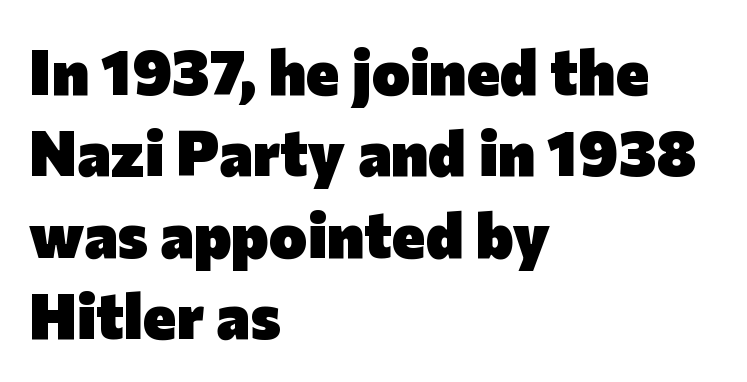
Q: Is the text bold? A: Yes.
Q: Is the text italic (slanted)? A: No, it is upright.
Q: Is the typeface a serif or a sans-serif typeface? A: Sans-serif.
Q: Is the text underlined? A: No.
Q: How is the paragraph aligned? A: Left-aligned.
Q: Is the spacing between letters normal or unusually wide? A: Normal.
Q: Is the spacing between lines tight, normal or loose? A: Normal.
Q: Width (condensed, normal, or wide)? A: Normal.
Q: Stroke contrast? A: Low.
Q: x-height? A: Medium.
Q: Monospaced? A: No.
